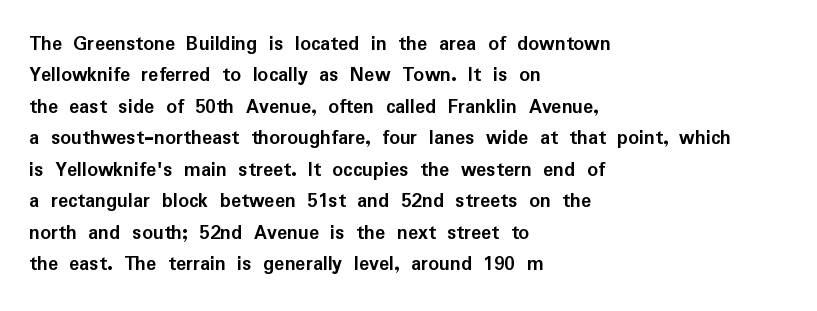
Set as a true bold cut, around the 700 mark. You can tell it's not italic because the verticals are truly vertical. Horizontally, the lines are justified to the leading edge only. Evenly set lines give the paragraph a standard silhouette. Just letters on the line, the space beneath them empty. Compared with typical body copy, the letter spacing here is the same.
